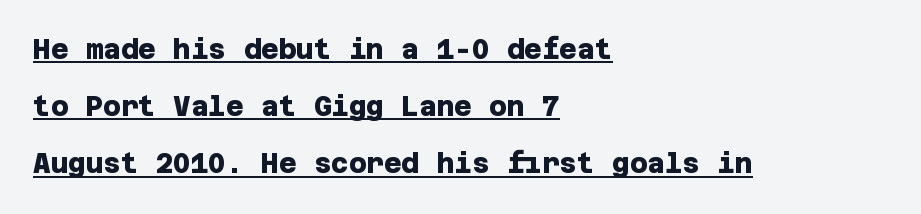
Weight check: bold — yes, fully. Compared with undecorated copy, this sample adds a rule below the words. Where is the straight margin? On the left. Glyph-to-glyph distance matches everyday printed text.
